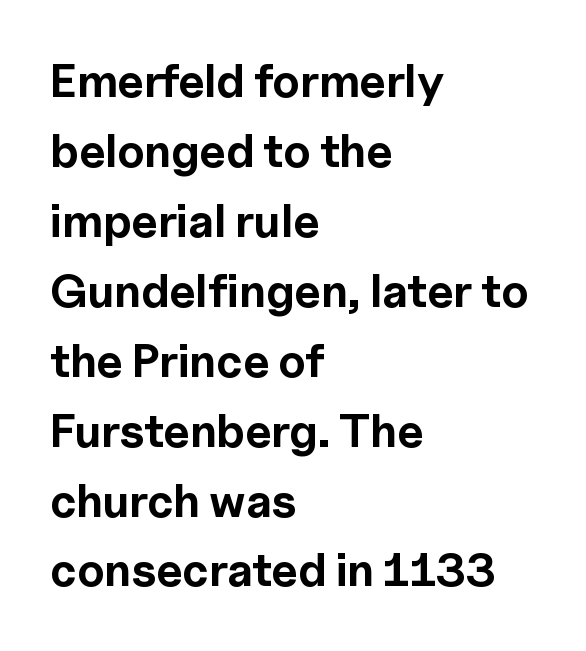
The image shows 46 px bold sans-serif type, upright; set left-aligned, normal line spacing (1.52x), normal letter spacing, not underlined; a medium x-height.
